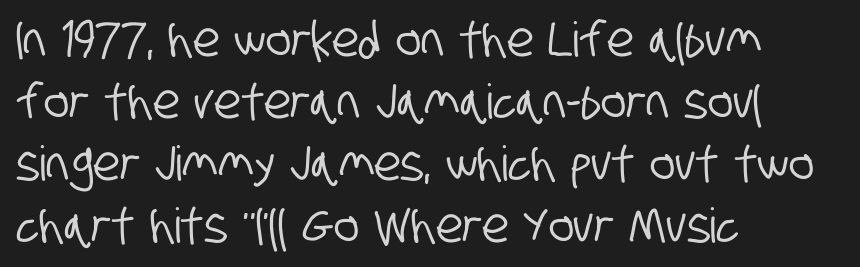
{"serif": "no", "width": "condensed", "stroke_contrast": "low", "x_height": "large", "monospaced": "no", "underline": "no", "align": "left", "line_spacing": "normal", "line_spacing_ratio": 1.29, "letter_spacing": "normal", "letter_spacing_em": 0.0, "glyph_px": 48}
